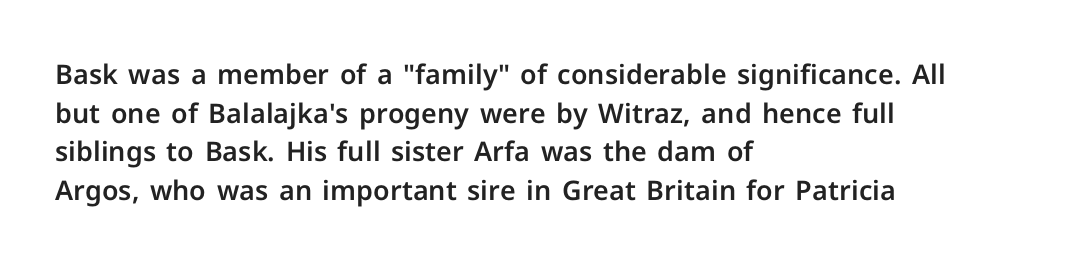
{"italic": "no", "underline": "no", "align": "left", "line_spacing": "normal", "line_spacing_ratio": 1.43, "letter_spacing": "normal", "letter_spacing_em": 0.0, "glyph_px": 27}
